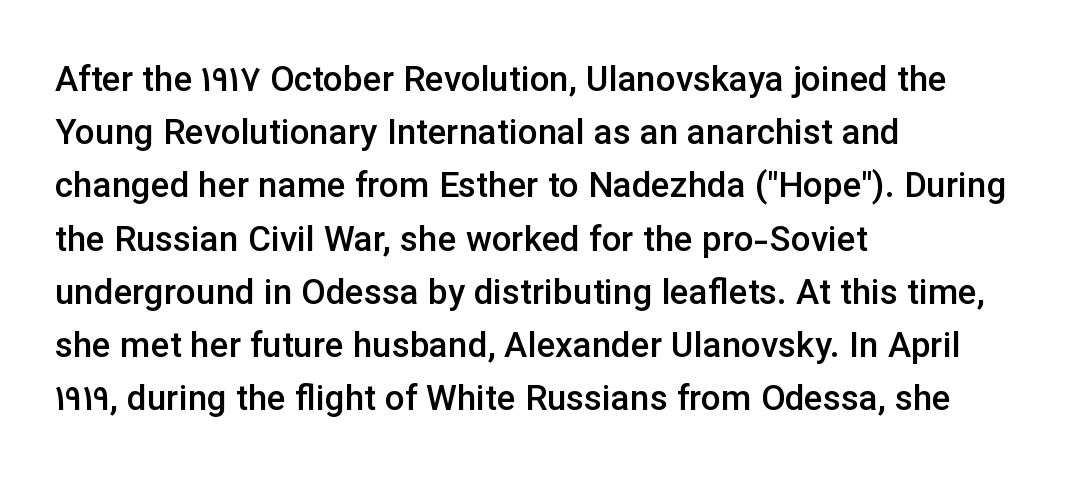
The image shows 35 px semibold sans-serif type, upright; set left-aligned, normal line spacing (1.52x), normal letter spacing, not underlined; low stroke contrast and a medium x-height.
